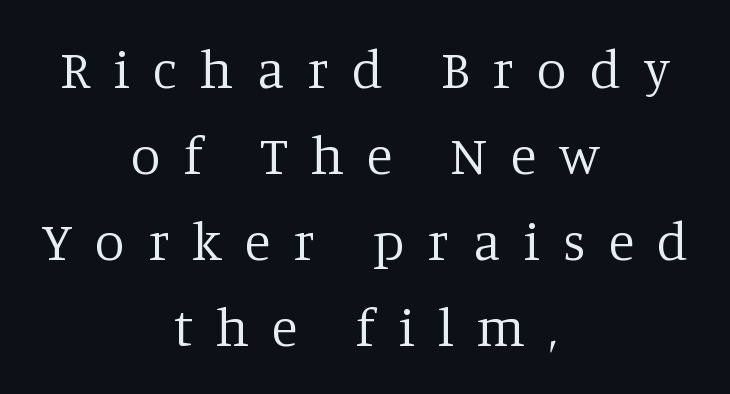
Q: Is the text bold? A: No.
Q: Is the text italic (slanted)? A: No, it is upright.
Q: Is the typeface a serif or a sans-serif typeface? A: Serif.
Q: Is the text underlined? A: No.
Q: How is the paragraph aligned? A: Centered.
Q: Is the spacing between letters normal or unusually wide? A: Unusually wide.
Q: Is the spacing between lines tight, normal or loose? A: Normal.
Q: Width (condensed, normal, or wide)? A: Normal.
Q: Stroke contrast? A: Low.
Q: x-height? A: Large.
Q: Monospaced? A: No.
